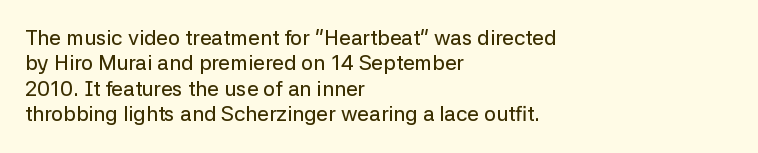
The image shows 21 px text type, upright; set left-aligned, line spacing 1.21x, normal letter spacing, not underlined.
